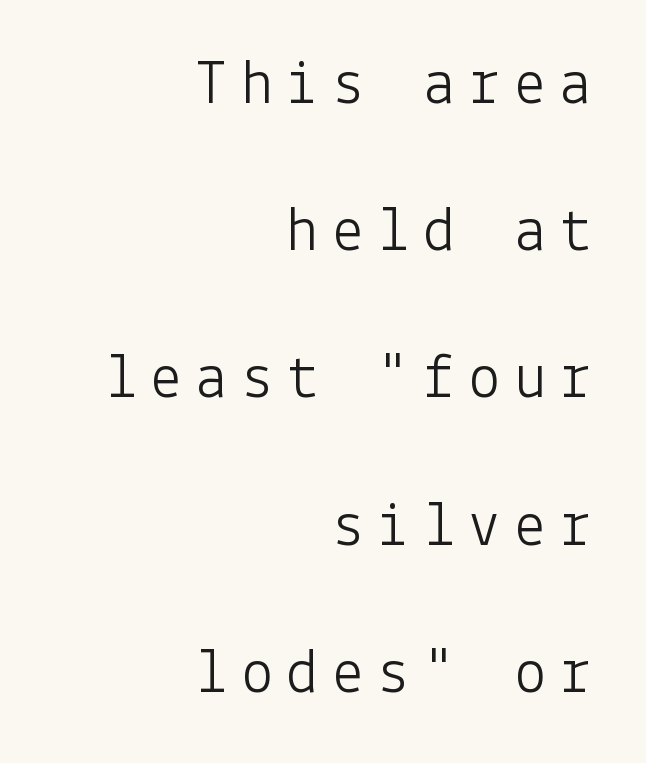
The image shows 64 px light sans-serif type, upright; set right-aligned, loose line spacing (2.3x), unusually wide letter spacing (+0.21 em), not underlined; low stroke contrast and a medium x-height.
